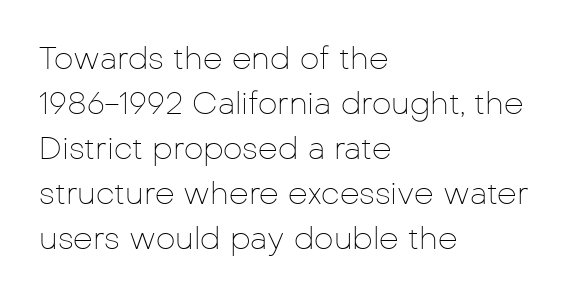
{"serif": "no", "italic": "no", "bold": "no", "weight": "thin", "width": "normal", "stroke_contrast": "low", "x_height": "medium", "monospaced": "no", "underline": "no", "align": "left", "line_spacing": "normal", "line_spacing_ratio": 1.45, "letter_spacing": "normal", "letter_spacing_em": 0.0, "glyph_px": 31}
